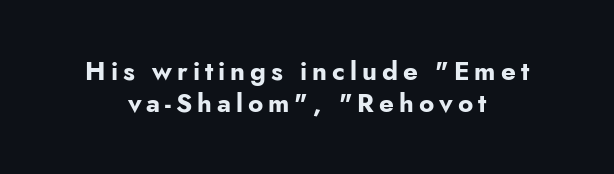
Quick note: not italic, upright. Emphasis by weight is at full strength: bold. Typeset on center — no edge is straight. A clean baseline with only descenders dipping below it.
